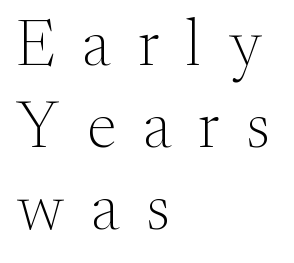
Q: Is the text bold? A: No.
Q: Is the text italic (slanted)? A: No, it is upright.
Q: Is the typeface a serif or a sans-serif typeface? A: Serif.
Q: Is the text underlined? A: No.
Q: How is the paragraph aligned? A: Left-aligned.
Q: Is the spacing between letters normal or unusually wide? A: Unusually wide.
Q: Width (condensed, normal, or wide)? A: Normal.
Q: Stroke contrast? A: Medium.
Q: x-height? A: Small.
Q: Monospaced? A: No.
